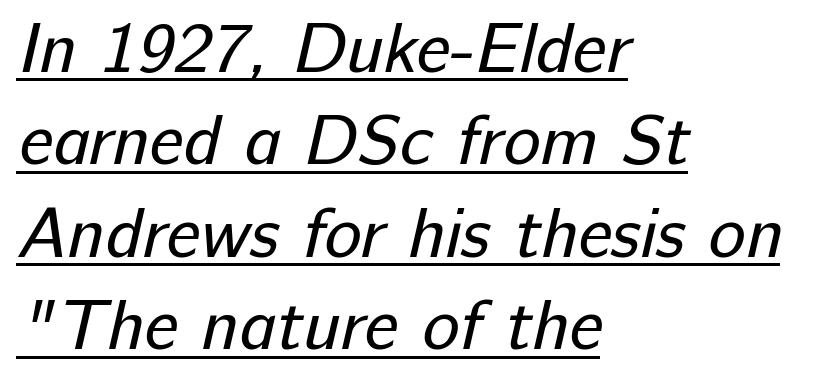
{"serif": "no", "bold": "no", "weight": "regular", "width": "normal", "stroke_contrast": "low", "x_height": "medium", "monospaced": "no", "underline": "yes", "align": "left", "line_spacing": "normal", "line_spacing_ratio": 1.32, "letter_spacing": "normal", "letter_spacing_em": 0.0, "glyph_px": 70}
